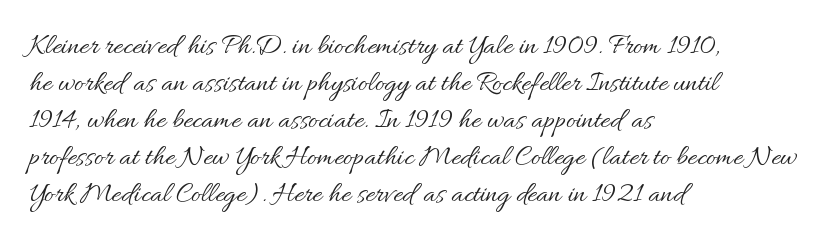
The ragged edge is on the right, which tells us the setting is flush left. Anything drawn beneath the words? Only blank space. You could not count columns in this text — the font is proportionally spaced. The face looks like a standard text weight, possibly lighter.
